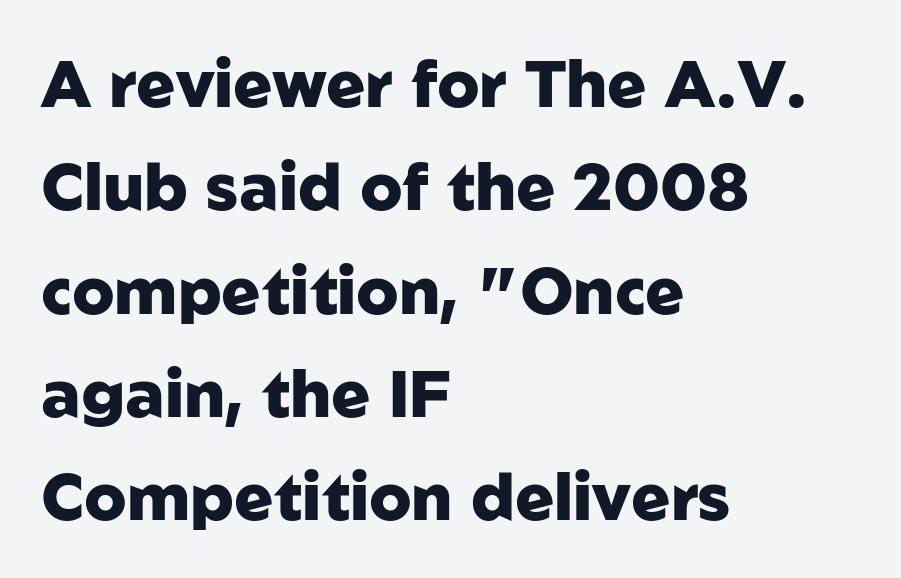
Q: Is the text bold? A: Yes.
Q: Is the text italic (slanted)? A: No, it is upright.
Q: Is the typeface a serif or a sans-serif typeface? A: Sans-serif.
Q: Is the text underlined? A: No.
Q: How is the paragraph aligned? A: Left-aligned.
Q: Is the spacing between letters normal or unusually wide? A: Normal.
Q: Is the spacing between lines tight, normal or loose? A: Normal.
Q: Width (condensed, normal, or wide)? A: Normal.
Q: Stroke contrast? A: Low.
Q: x-height? A: Medium.
Q: Monospaced? A: No.
